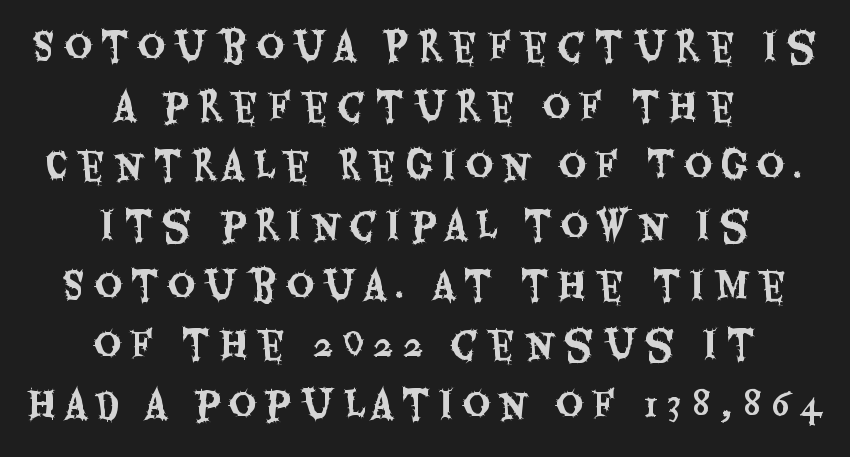
Q: Is the text italic (slanted)? A: No, it is upright.
Q: Is the typeface a serif or a sans-serif typeface? A: Sans-serif.
Q: Is the text underlined? A: No.
Q: How is the paragraph aligned? A: Centered.
Q: Is the spacing between letters normal or unusually wide? A: Unusually wide.
Q: Is the spacing between lines tight, normal or loose? A: Normal.
Q: Width (condensed, normal, or wide)? A: Condensed.
Q: Stroke contrast? A: Medium.
Q: x-height? A: Large.
Q: Monospaced? A: No.
